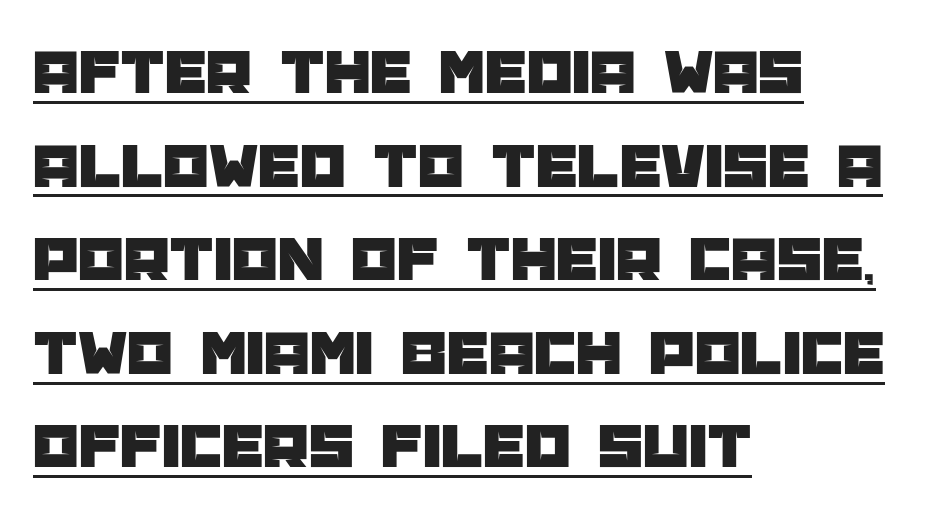
There is no visible air inserted between adjacent glyphs. Designer's note — italics off, roman on. If you drew a ruler down the left edge, every line would touch it. Normally led — the rows are evenly, conventionally spaced.
